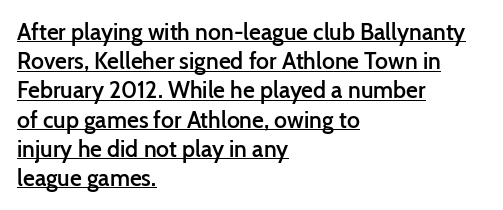
Q: Is the text bold? A: Semi-bold.
Q: Is the text italic (slanted)? A: No, it is upright.
Q: Is the text underlined? A: Yes.
Q: How is the paragraph aligned? A: Left-aligned.
Q: Is the spacing between letters normal or unusually wide? A: Normal.
Q: Is the spacing between lines tight, normal or loose? A: Normal.
